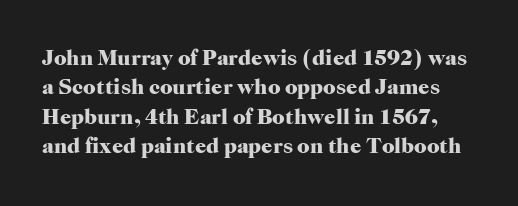
The rendering uses a moderate line-height, typical for paragraphs. On the weight axis this lands at bold, roughly 700. Short note: letters normally spaced. Italic? Not at all — the glyphs are vertical. The zone under the glyphs is completely vacant.
